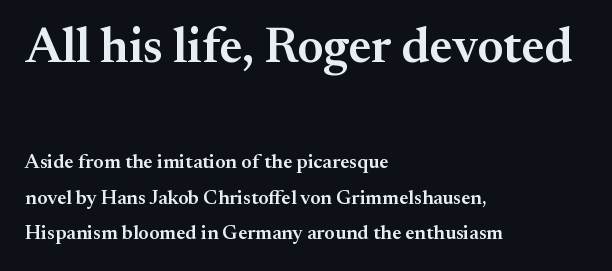
Is there any slant? The stems are plumb. Descenders hang freely into open space. Firm but not heavy-handed strokes: this text is semibold. The glyphs in this specimen are seriffed. Which chunk is bigger? The first one — the top block dwarfs the bottom. Characters follow at the spacing the type designer built in.
